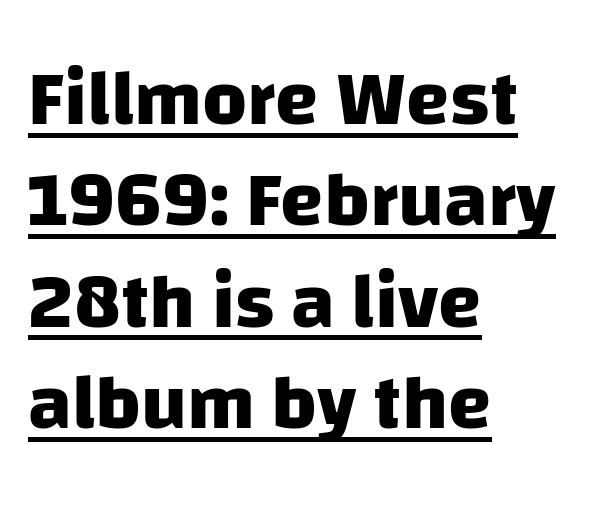
{"serif": "no", "bold": "yes", "weight": "heavy", "width": "normal", "stroke_contrast": "low", "x_height": "large", "monospaced": "no", "underline": "yes", "align": "left", "line_spacing": "normal", "line_spacing_ratio": 1.3, "letter_spacing": "normal", "letter_spacing_em": 0.0, "glyph_px": 78}
